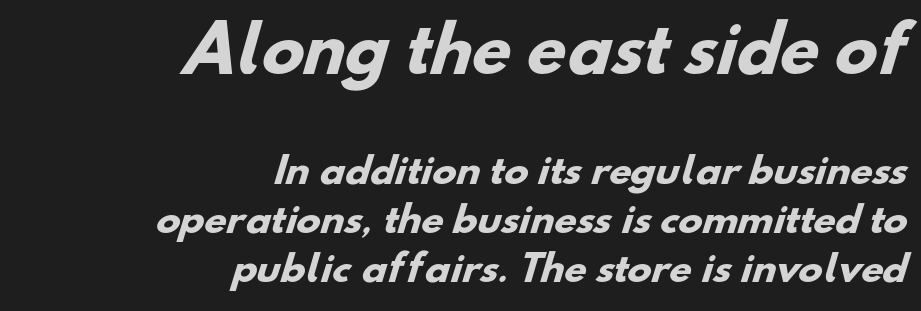
The image shows 63 px heavy sans-serif type; set right-aligned, normal line spacing (1.35x), normal letter spacing, not underlined; the first (top) block is 1.75x larger; low stroke contrast and a small x-height.
